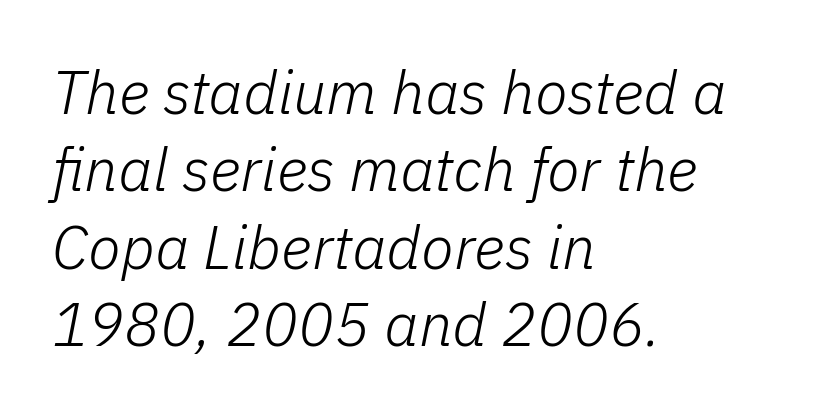
The image shows 60 px light type, italic (leaning right); set left-aligned, normal line spacing (1.29x), normal letter spacing, not underlined; low stroke contrast and a medium x-height.
